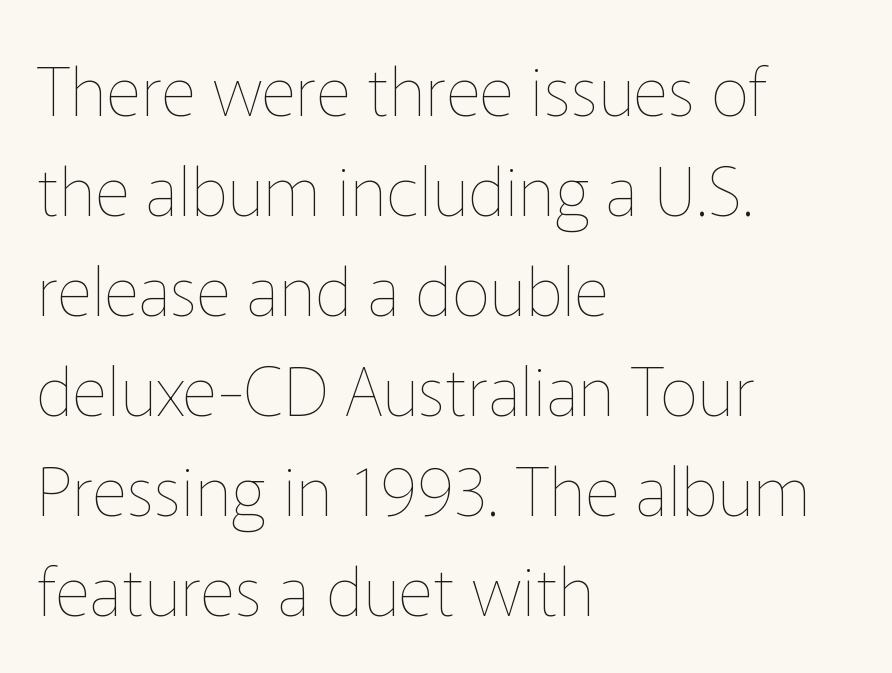
Q: Is the text bold? A: No.
Q: Is the text italic (slanted)? A: No, it is upright.
Q: Is the text underlined? A: No.
Q: How is the paragraph aligned? A: Left-aligned.
Q: Is the spacing between letters normal or unusually wide? A: Normal.
Q: Is the spacing between lines tight, normal or loose? A: Normal.
Q: Width (condensed, normal, or wide)? A: Normal.
Q: Stroke contrast? A: Low.
Q: x-height? A: Medium.
Q: Monospaced? A: No.
